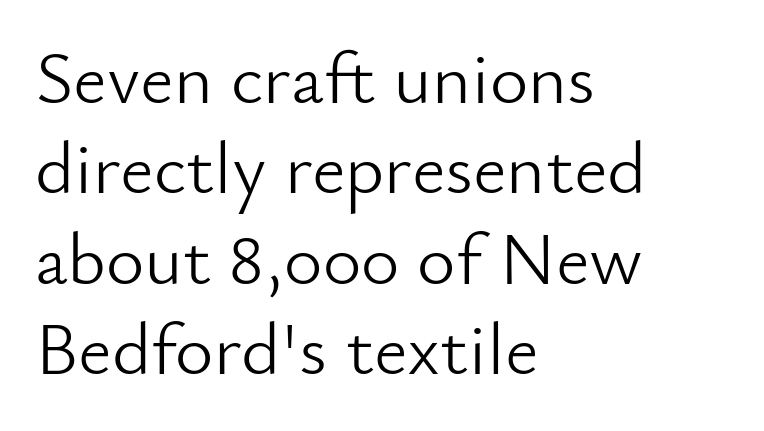
Q: Is the text bold? A: No.
Q: Is the text italic (slanted)? A: No, it is upright.
Q: Is the typeface a serif or a sans-serif typeface? A: Sans-serif.
Q: Is the text underlined? A: No.
Q: How is the paragraph aligned? A: Left-aligned.
Q: Is the spacing between letters normal or unusually wide? A: Normal.
Q: Width (condensed, normal, or wide)? A: Normal.
Q: Stroke contrast? A: Low.
Q: x-height? A: Small.
Q: Monospaced? A: No.
